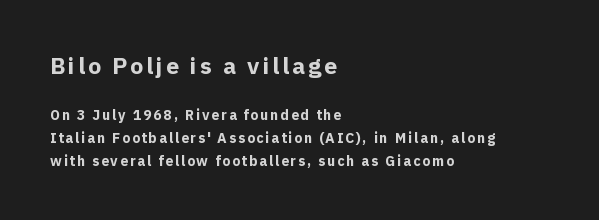
The image shows 23 px bold type, upright; set left-aligned, normal line spacing (1.61x), not underlined; the first (top) block is 1.64x larger.
